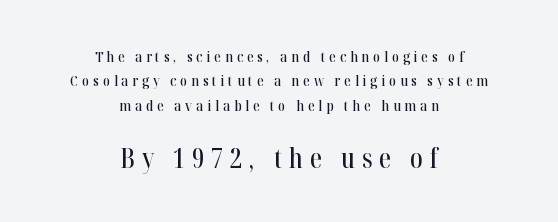
{"italic": "no", "underline": "no", "align": "center", "line_spacing": "normal", "line_spacing_ratio": 1.62, "letter_spacing": "wide", "letter_spacing_em": 0.26, "larger_block": "second", "size_ratio": 1.8, "glyph_px": 27}
